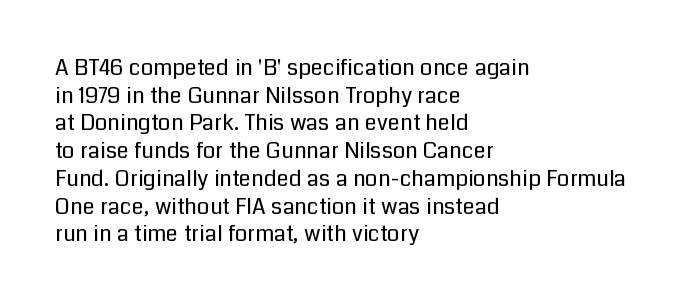
{"italic": "no", "bold": "no", "underline": "no", "align": "left", "line_spacing": "normal", "line_spacing_ratio": 1.26, "letter_spacing": "normal", "letter_spacing_em": 0.0, "glyph_px": 22}
